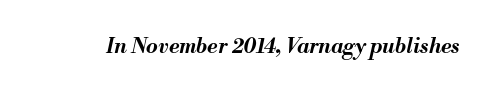
Q: Is the text bold? A: Yes.
Q: Is the text italic (slanted)? A: Yes, it leans right by about 13 degrees.
Q: Is the text underlined? A: No.
Q: Is the spacing between letters normal or unusually wide? A: Normal.
